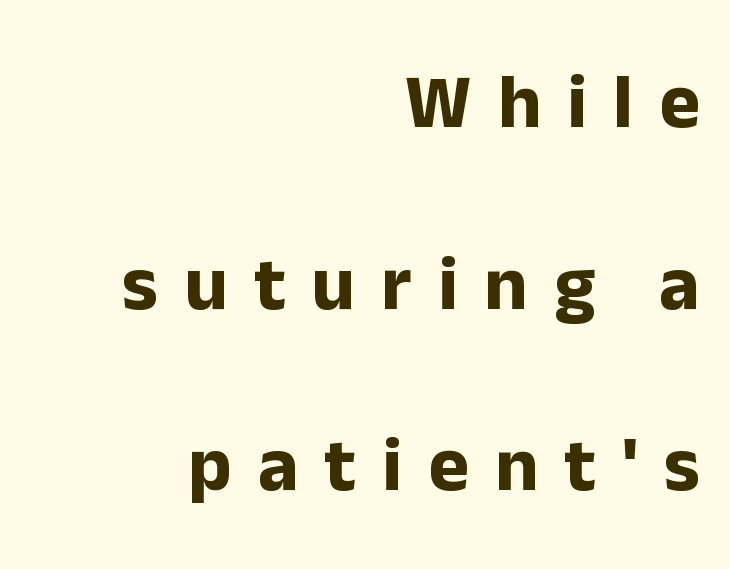
The image shows 77 px bold sans-serif type, upright; set right-aligned, loose line spacing (2.36x), unusually wide letter spacing (+0.34 em), not underlined; low stroke contrast and a medium x-height.
